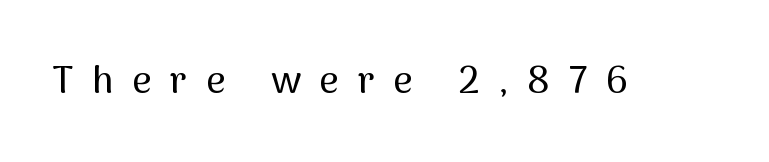
Q: Is the text italic (slanted)? A: No, it is upright.
Q: Is the typeface a serif or a sans-serif typeface? A: Sans-serif.
Q: Is the text underlined? A: No.
Q: Is the spacing between letters normal or unusually wide? A: Unusually wide.
Q: Width (condensed, normal, or wide)? A: Normal.
Q: Stroke contrast? A: Medium.
Q: x-height? A: Medium.
Q: Monospaced? A: No.
